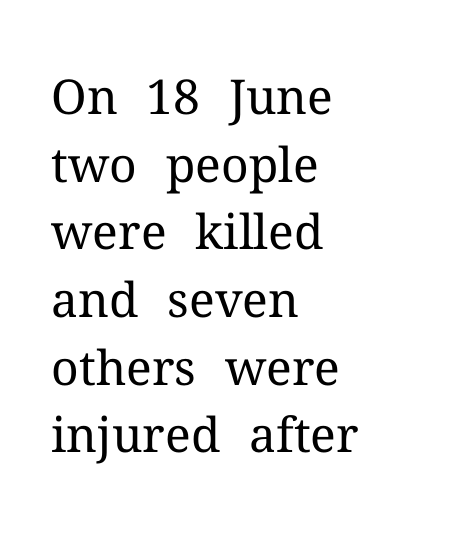
The image shows 48 px regular-weight serif type, upright; set left-aligned, normal line spacing (1.41x), normal letter spacing, not underlined; medium stroke contrast and a medium x-height.
